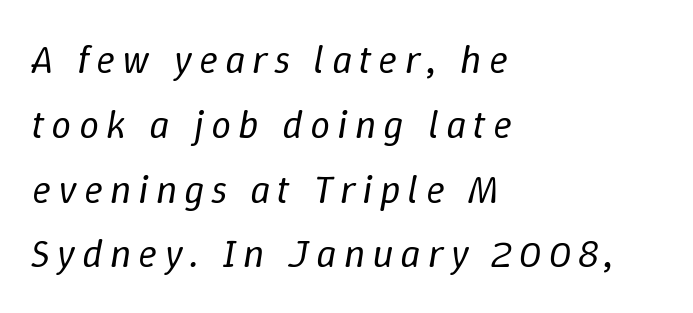
Q: Is the text bold? A: No.
Q: Is the text italic (slanted)? A: Yes, it leans right by about 9 degrees.
Q: Is the text underlined? A: No.
Q: How is the paragraph aligned? A: Left-aligned.
Q: Is the spacing between lines tight, normal or loose? A: Normal.
Q: Width (condensed, normal, or wide)? A: Normal.
Q: Stroke contrast? A: Low.
Q: x-height? A: Medium.
Q: Monospaced? A: No.
